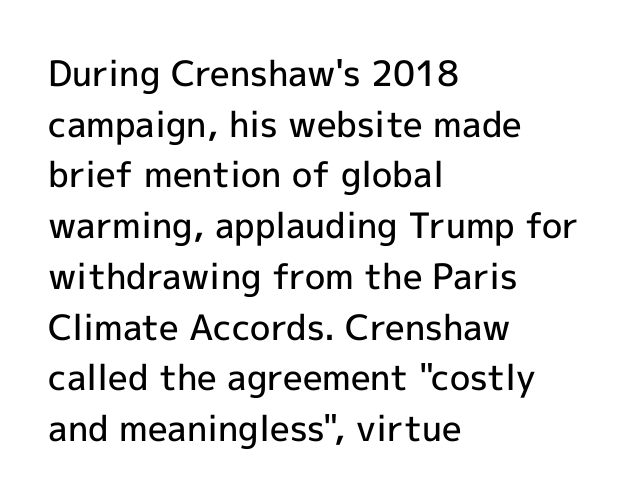
Q: Is the text bold? A: Semi-bold.
Q: Is the text italic (slanted)? A: No, it is upright.
Q: Is the typeface a serif or a sans-serif typeface? A: Sans-serif.
Q: Is the text underlined? A: No.
Q: How is the paragraph aligned? A: Left-aligned.
Q: Is the spacing between letters normal or unusually wide? A: Normal.
Q: Is the spacing between lines tight, normal or loose? A: Normal.
Q: Width (condensed, normal, or wide)? A: Normal.
Q: x-height? A: Medium.
Q: Monospaced? A: No.
